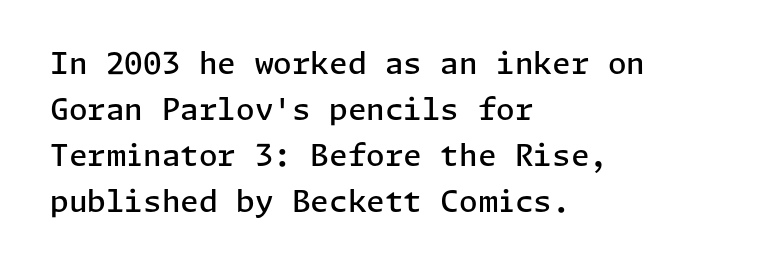
{"serif": "no", "italic": "no", "bold": "semi", "weight": "semibold", "width": "normal", "stroke_contrast": "low", "x_height": "medium", "underline": "no", "align": "left", "line_spacing": "normal", "line_spacing_ratio": 1.53, "letter_spacing": "normal", "letter_spacing_em": 0.0, "glyph_px": 30}
